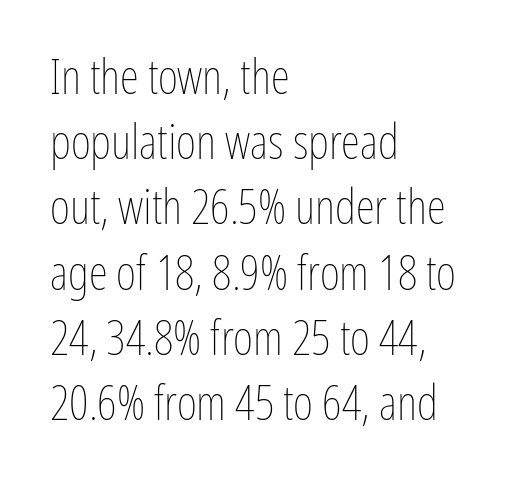
{"italic": "no", "bold": "no", "weight": "thin", "width": "condensed", "stroke_contrast": "low", "x_height": "medium", "monospaced": "no", "underline": "no", "align": "left", "line_spacing": "normal", "line_spacing_ratio": 1.33, "letter_spacing": "normal", "letter_spacing_em": 0.0, "glyph_px": 49}
